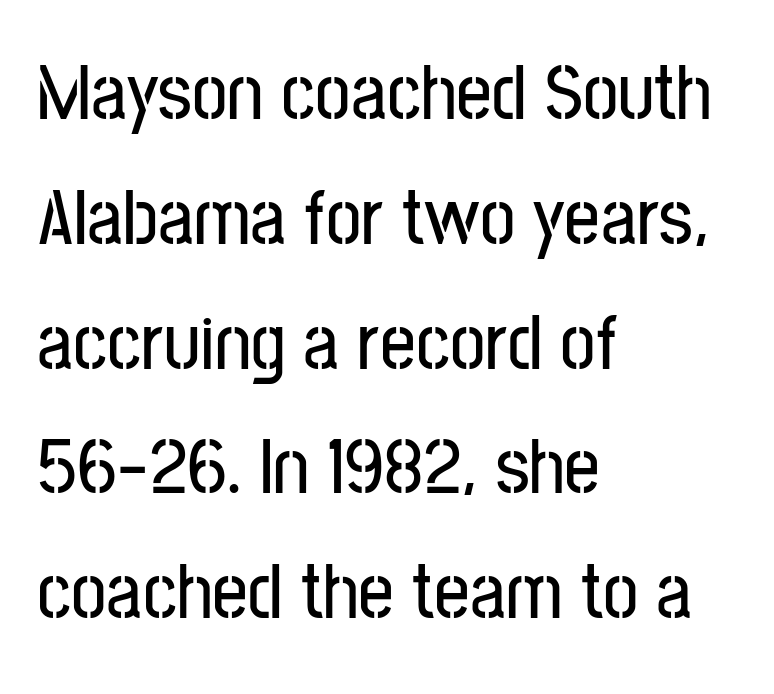
{"serif": "no", "italic": "no", "width": "condensed", "stroke_contrast": "low", "x_height": "medium", "monospaced": "no", "underline": "no", "align": "left", "line_spacing": "normal", "line_spacing_ratio": 1.58, "letter_spacing": "normal", "letter_spacing_em": 0.0, "glyph_px": 79}
